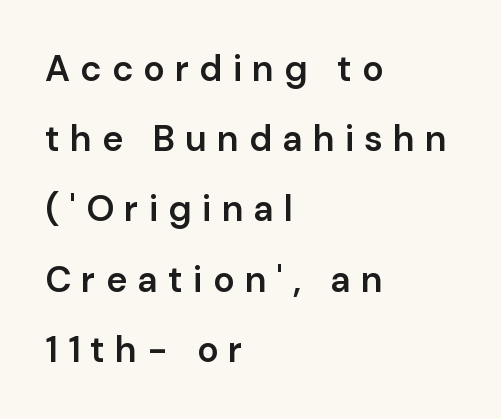
Q: Is the text bold? A: Semi-bold.
Q: Is the text italic (slanted)? A: No, it is upright.
Q: Is the typeface a serif or a sans-serif typeface? A: Sans-serif.
Q: Is the text underlined? A: No.
Q: How is the paragraph aligned? A: Left-aligned.
Q: Is the spacing between letters normal or unusually wide? A: Unusually wide.
Q: Is the spacing between lines tight, normal or loose? A: Loose.
Q: Width (condensed, normal, or wide)? A: Normal.
Q: Stroke contrast? A: Low.
Q: x-height? A: Medium.
Q: Monospaced? A: No.
